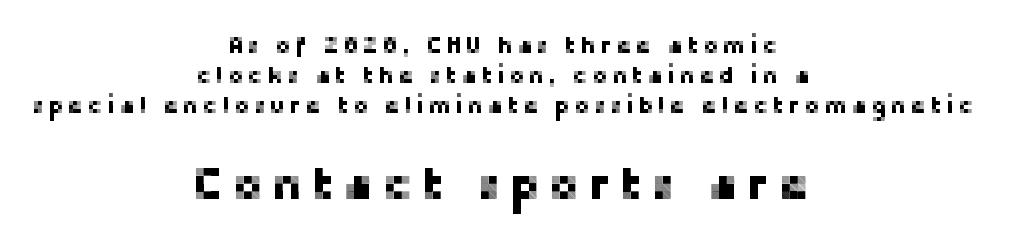
The image shows 46 px sans-serif type, upright; set centered, normal line spacing (1.31x), not underlined; the second (bottom) block is 2.0x larger; low stroke contrast and a medium x-height.
